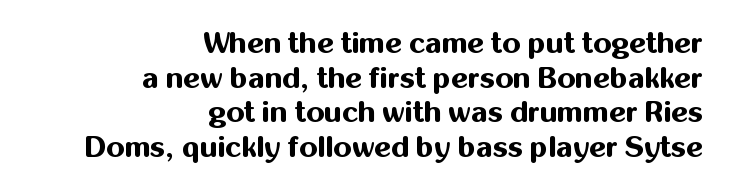
The image shows 29 px bold sans-serif type, upright; set right-aligned, line spacing 1.19x, normal letter spacing, not underlined; medium stroke contrast and a medium x-height.
